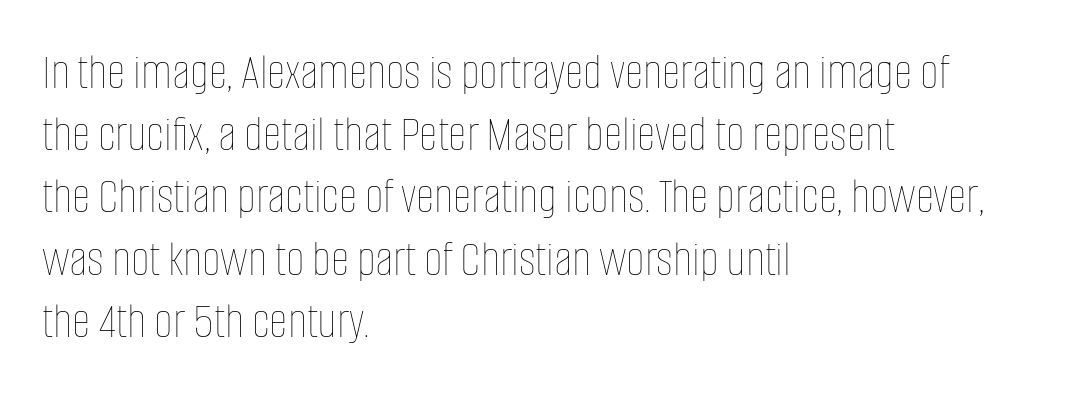
The image shows 51 px thin, condensed type, upright; set left-aligned, line spacing 1.22x, normal letter spacing, not underlined; low stroke contrast and a large x-height.
